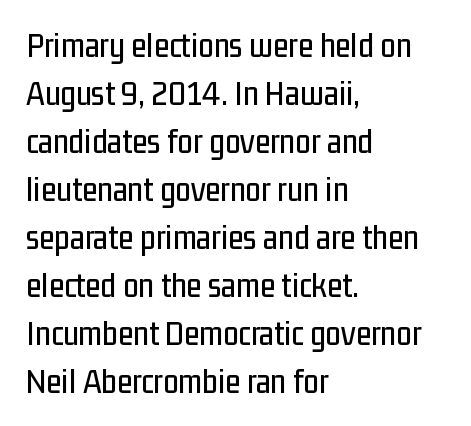
You could call the tracking neutral — neither tight nor loose. Here the designer chose a conventional face with non-uniform glyph widths. What's the leading like? Ordinary, nothing unusual. The lettering stays uniformly vertical, giving the passage a roman look. Beneath every word, the page is bare.
